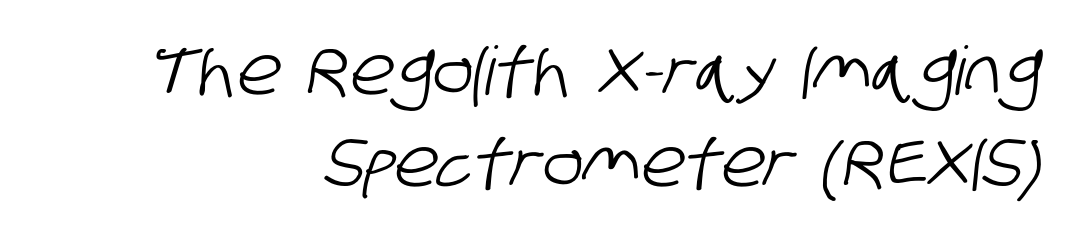
Q: Is the typeface a serif or a sans-serif typeface? A: Sans-serif.
Q: Is the text underlined? A: No.
Q: How is the paragraph aligned? A: Right-aligned.
Q: Is the spacing between letters normal or unusually wide? A: Normal.
Q: Is the spacing between lines tight, normal or loose? A: Normal.
Q: Width (condensed, normal, or wide)? A: Condensed.
Q: Stroke contrast? A: Low.
Q: x-height? A: Large.
Q: Monospaced? A: No.
